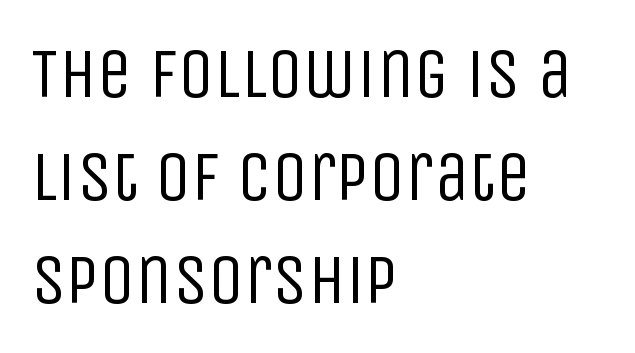
The image shows 71 px regular-weight, condensed sans-serif type, upright; set left-aligned, normal line spacing (1.45x), normal letter spacing, not underlined; low stroke contrast and a large x-height.
